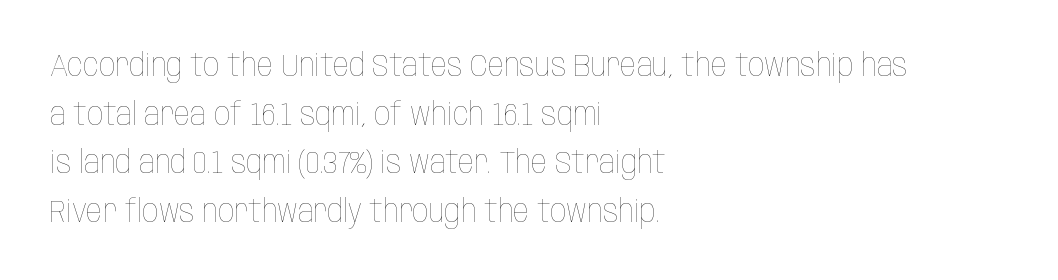
Q: Is the text bold? A: No.
Q: Is the text italic (slanted)? A: No, it is upright.
Q: Is the text underlined? A: No.
Q: How is the paragraph aligned? A: Left-aligned.
Q: Is the spacing between letters normal or unusually wide? A: Normal.
Q: Is the spacing between lines tight, normal or loose? A: Normal.
Q: Width (condensed, normal, or wide)? A: Condensed.
Q: Stroke contrast? A: Low.
Q: x-height? A: Large.
Q: Monospaced? A: No.
